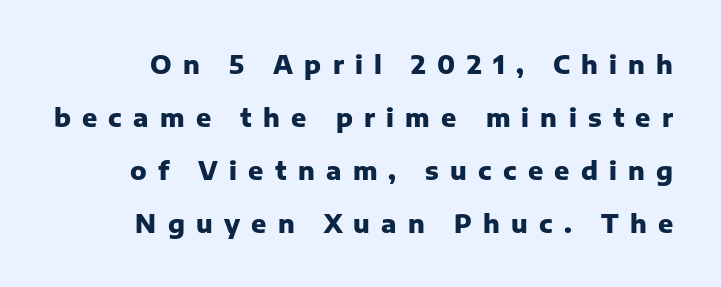
Q: Is the text bold? A: Yes.
Q: Is the text italic (slanted)? A: No, it is upright.
Q: Is the text underlined? A: No.
Q: Is the spacing between letters normal or unusually wide? A: Unusually wide.
Q: Is the spacing between lines tight, normal or loose? A: Loose.
